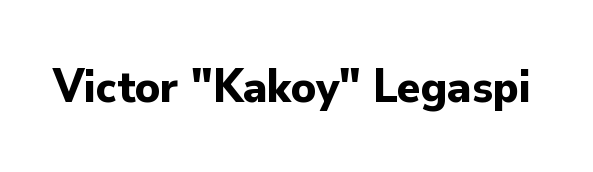
The image shows 48 px bold sans-serif type, upright; set normal letter spacing, not underlined; low stroke contrast and a small x-height.
